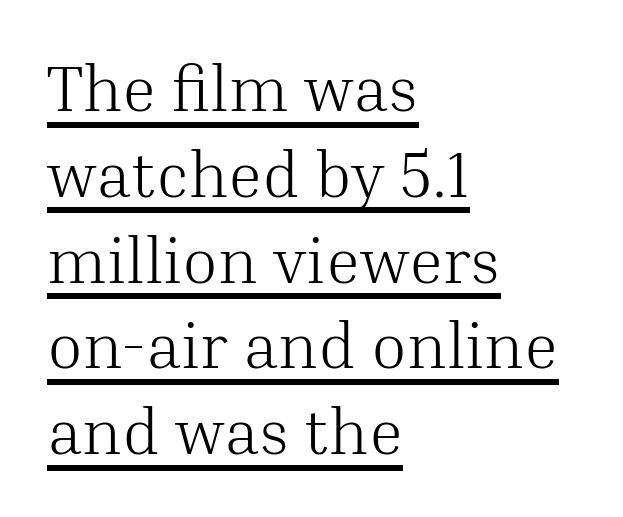
The image shows 65 px light serif type, upright; set left-aligned, normal line spacing (1.32x), normal letter spacing, underlined; medium stroke contrast and a medium x-height.
